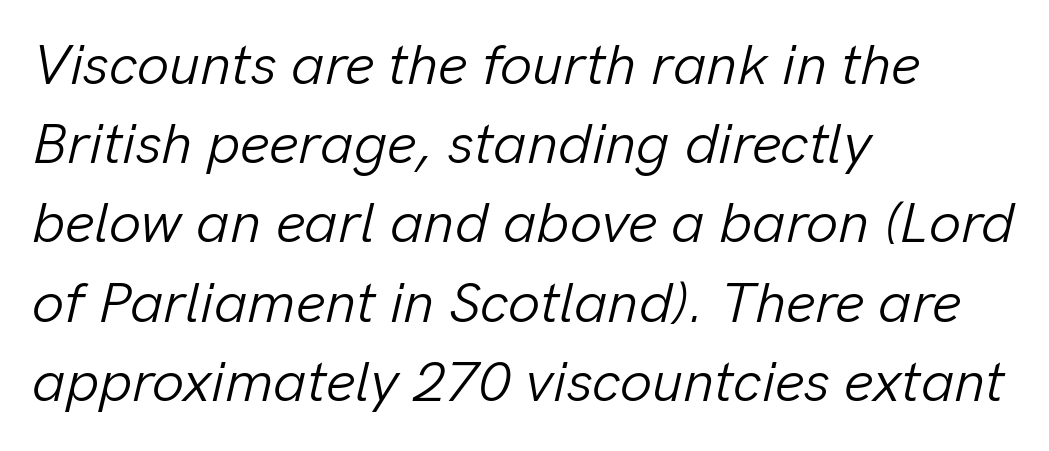
The rendering keeps characters at their native spacing. The space directly below the letters is spotless. Heaviness? Minimal to ordinary, like unemphasized prose. The rendering applies a slant to the glyphs. The rendering uses natural spacing where letterforms have individual widths. What's the leading like? Ordinary, nothing unusual.
